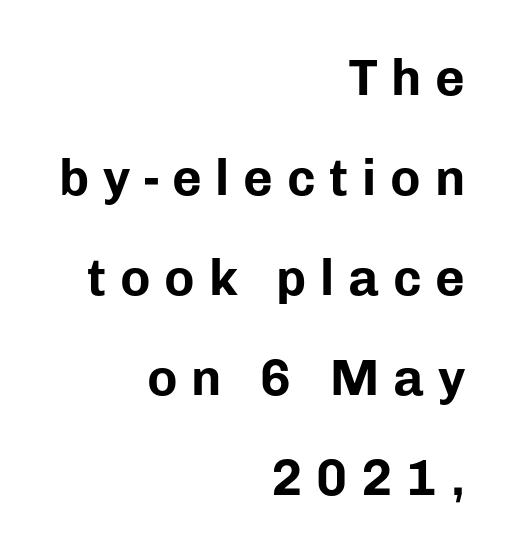
This sample uses a sans-serif face. How are the letters spaced? Widely, with obvious added tracking. The lines in this sample share a right terminus and differ only in where they begin. What weight is shown? A full bold with thick strokes. The letters advance in unequal steps, a hallmark of proportional type.
